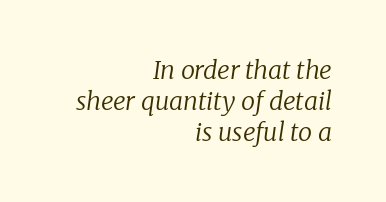
{"italic": "yes", "lean": "right", "slant_degrees": 8, "bold": "no", "underline": "no", "align": "right", "line_spacing_ratio": 1.24, "letter_spacing": "normal", "letter_spacing_em": 0.0, "glyph_px": 25}
